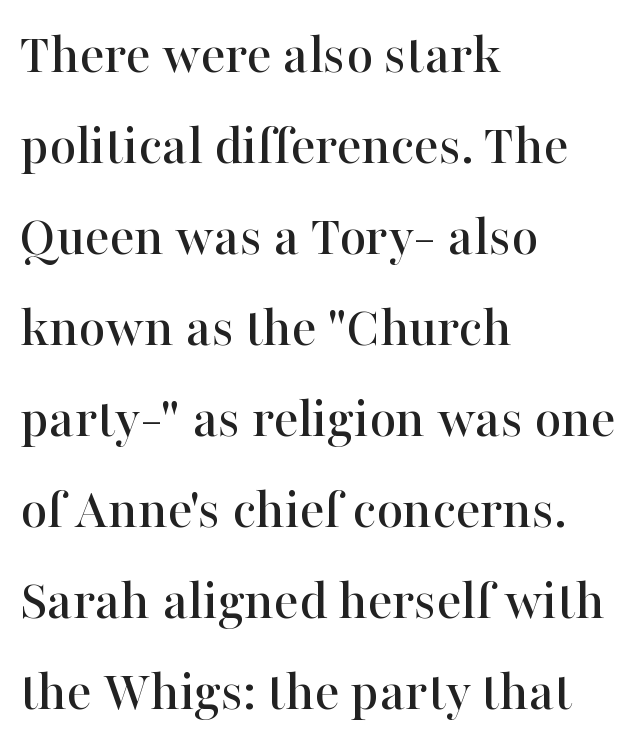
{"serif": "yes", "italic": "no", "width": "normal", "stroke_contrast": "high", "x_height": "medium", "monospaced": "no", "underline": "no", "align": "left", "line_spacing": "normal", "line_spacing_ratio": 1.57, "letter_spacing": "normal", "letter_spacing_em": 0.0, "glyph_px": 58}
